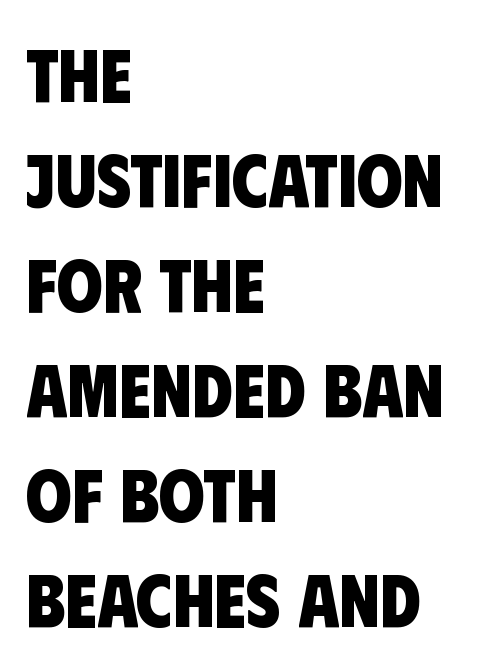
Q: Is the text bold? A: Yes.
Q: Is the typeface a serif or a sans-serif typeface? A: Sans-serif.
Q: Is the text underlined? A: No.
Q: How is the paragraph aligned? A: Left-aligned.
Q: Is the spacing between letters normal or unusually wide? A: Normal.
Q: Is the spacing between lines tight, normal or loose? A: Normal.
Q: Width (condensed, normal, or wide)? A: Condensed.
Q: Stroke contrast? A: Low.
Q: x-height? A: Large.
Q: Monospaced? A: No.
